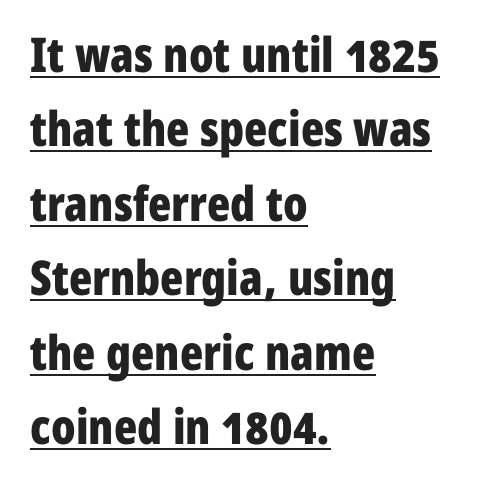
The image shows 48 px bold, condensed sans-serif type, upright; set left-aligned, normal line spacing (1.55x), normal letter spacing, underlined; low stroke contrast and a medium x-height.
